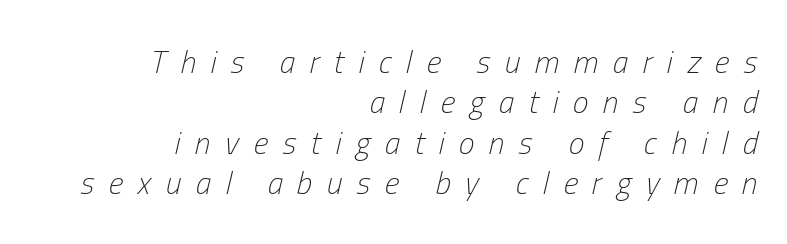
Q: Is the text bold? A: No.
Q: Is the text italic (slanted)? A: Yes, it leans right by about 13 degrees.
Q: Is the text underlined? A: No.
Q: How is the paragraph aligned? A: Right-aligned.
Q: Is the spacing between letters normal or unusually wide? A: Unusually wide.
Q: Is the spacing between lines tight, normal or loose? A: Normal.
Q: Width (condensed, normal, or wide)? A: Condensed.
Q: Stroke contrast? A: Low.
Q: x-height? A: Medium.
Q: Monospaced? A: No.
